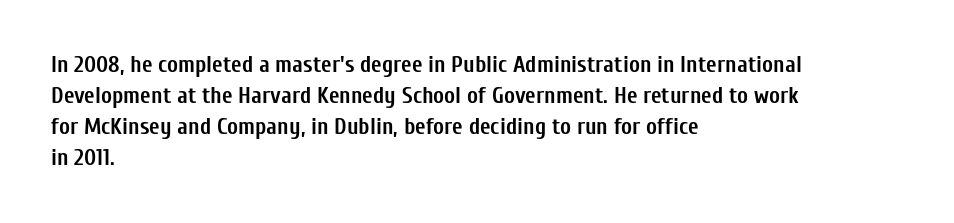
{"italic": "no", "bold": "yes", "underline": "no", "align": "left", "line_spacing": "normal", "line_spacing_ratio": 1.35, "letter_spacing": "normal", "letter_spacing_em": 0.0, "glyph_px": 23}
